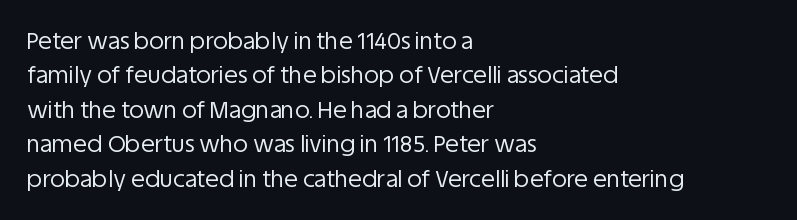
Observe the ordinary spacing: letters are neighbours, not strangers. Only glyphs here, with clear space below each row. Honestly, the row spacing looks completely unremarkable. No letter is thick-stroked: the sample isn't bold.
